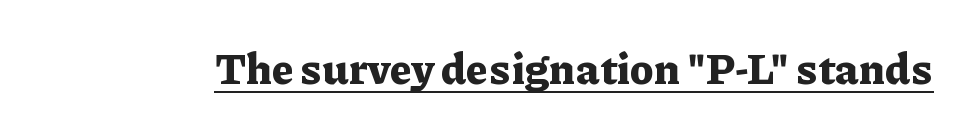
The face used here is proportionally spaced, like ordinary book or web type. The font is running at its bold setting. Every word sits above its own underline. The rendering shows small feet on the letterforms — a serif design. The gaps between neighbouring characters are ordinary and unremarkable.
